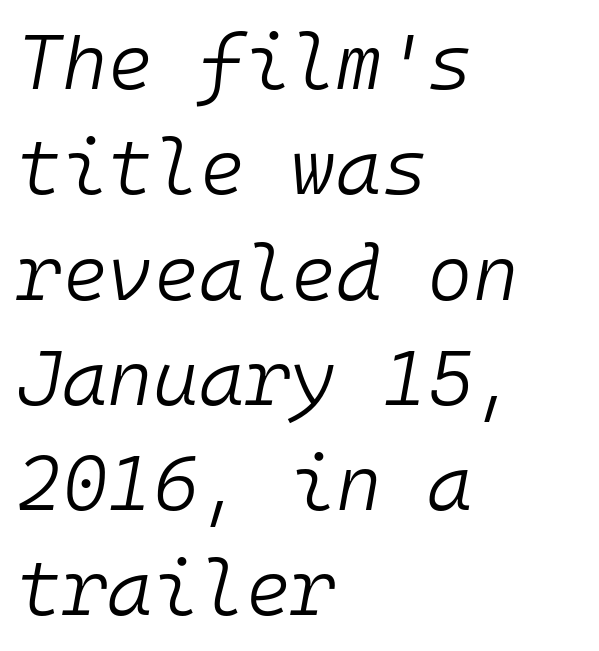
Here the glyphs are tracked normally, forming tight word shapes. The text block is weighted toward the left margin, trailing off unevenly rightward. Leading matches the norm, producing a regular column. Honestly, there is no underline to notice here at all. The cut favours lightness, reaching ordinary text weight at its darkest.
